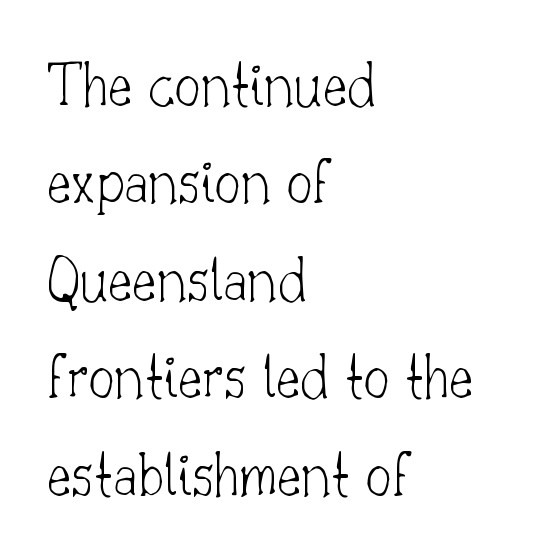
Unlike italic type, these characters show no tilt at all. The designer left line spacing at the default. One-word summary of the alignment: left. Has an underline been added? It has not. Compared with a typical body face, this is equally light or lighter still. Spacing between characters is what you'd get straight out of the box.
